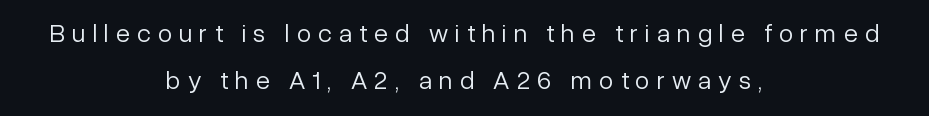
Q: Is the text bold? A: No.
Q: Is the text italic (slanted)? A: No, it is upright.
Q: Is the text underlined? A: No.
Q: How is the paragraph aligned? A: Centered.
Q: Is the spacing between letters normal or unusually wide? A: Unusually wide.
